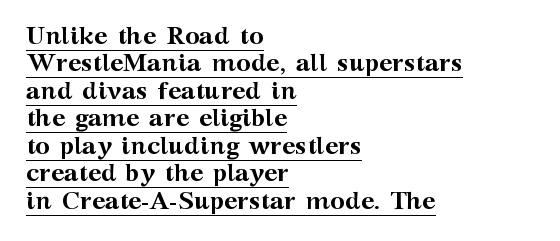
The image shows 25 px bold type, upright; set left-aligned, tight line spacing (1.1x), normal letter spacing, underlined.
